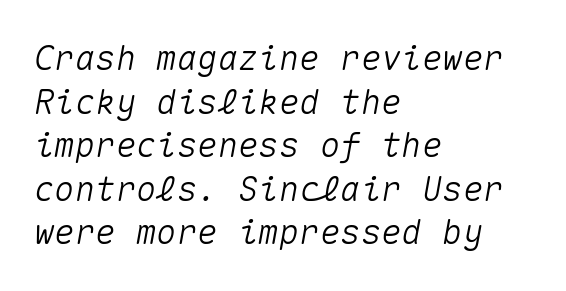
Looking at the ascenders, they clearly lean. Only glyphs here, with clear space below each row. Spacing between characters is what you'd get straight out of the box. Line spacing here is normal.
